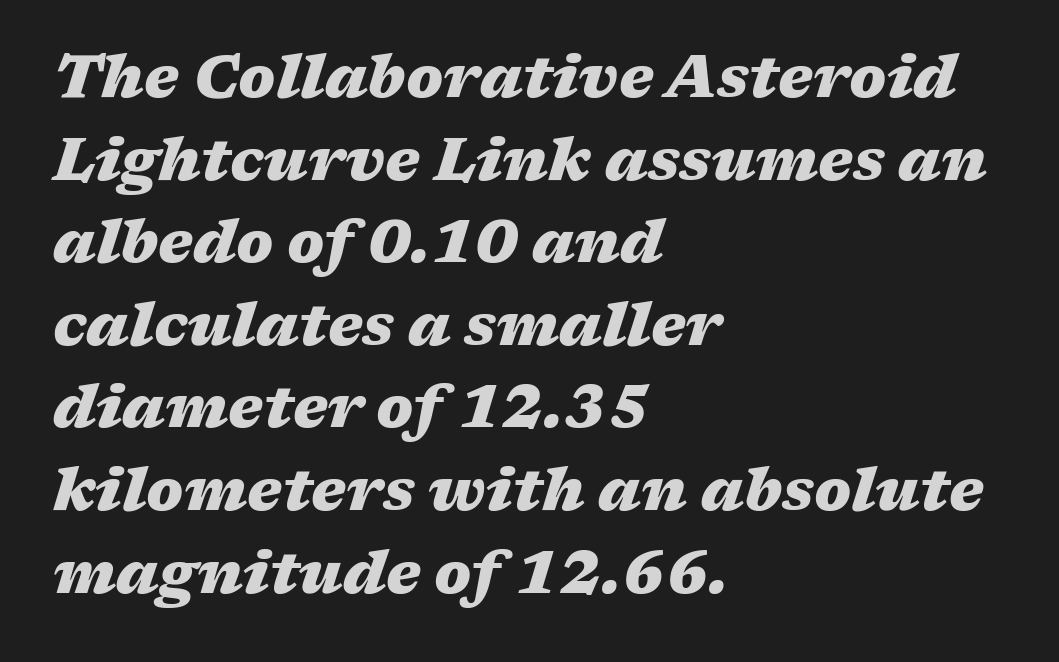
Q: Is the text bold? A: Yes.
Q: Is the text italic (slanted)? A: Yes, it leans right by about 17 degrees.
Q: Is the text underlined? A: No.
Q: How is the paragraph aligned? A: Left-aligned.
Q: Is the spacing between letters normal or unusually wide? A: Normal.
Q: Is the spacing between lines tight, normal or loose? A: Normal.
Q: Width (condensed, normal, or wide)? A: Wide.
Q: Stroke contrast? A: Medium.
Q: x-height? A: Medium.
Q: Monospaced? A: No.
